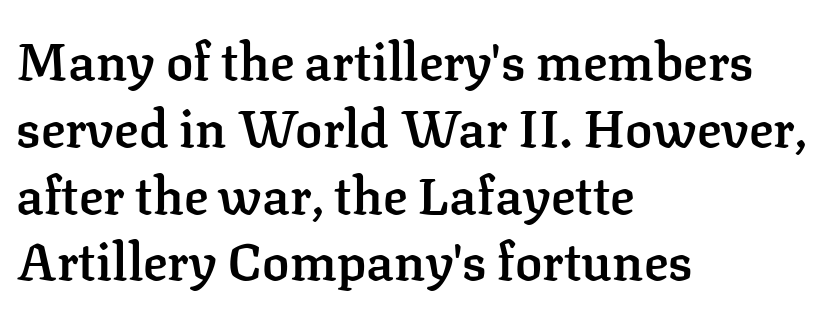
The image shows 51 px semibold serif type, upright; set left-aligned, normal line spacing (1.31x), normal letter spacing, not underlined; low stroke contrast and a medium x-height.
